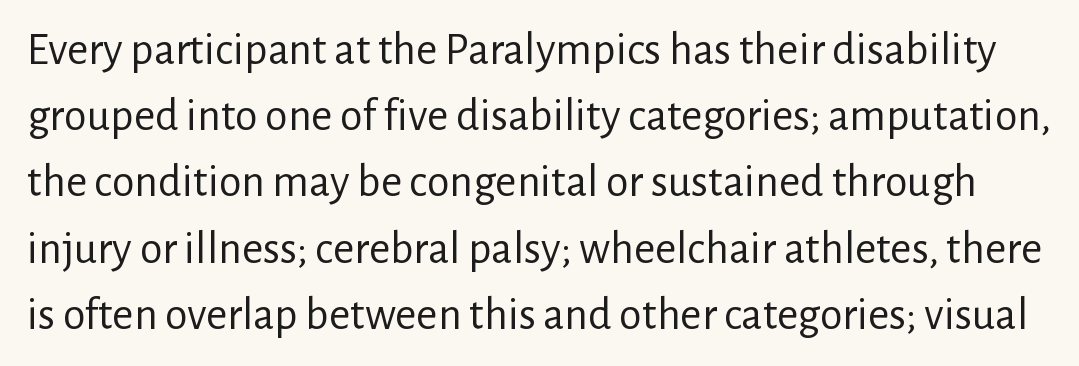
Q: Is the text bold? A: No.
Q: Is the text italic (slanted)? A: No, it is upright.
Q: Is the typeface a serif or a sans-serif typeface? A: Sans-serif.
Q: Is the text underlined? A: No.
Q: Is the spacing between letters normal or unusually wide? A: Normal.
Q: Is the spacing between lines tight, normal or loose? A: Normal.
Q: Width (condensed, normal, or wide)? A: Normal.
Q: Stroke contrast? A: Low.
Q: x-height? A: Medium.
Q: Monospaced? A: No.
